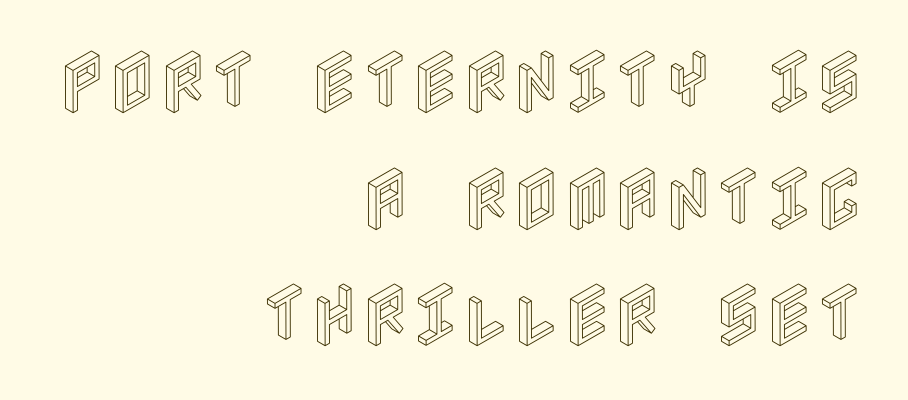
Q: Is the text italic (slanted)? A: No, it is upright.
Q: Is the text underlined? A: No.
Q: How is the paragraph aligned? A: Right-aligned.
Q: Is the spacing between letters normal or unusually wide? A: Normal.
Q: Is the spacing between lines tight, normal or loose? A: Normal.
Q: Width (condensed, normal, or wide)? A: Condensed.
Q: x-height? A: Large.
